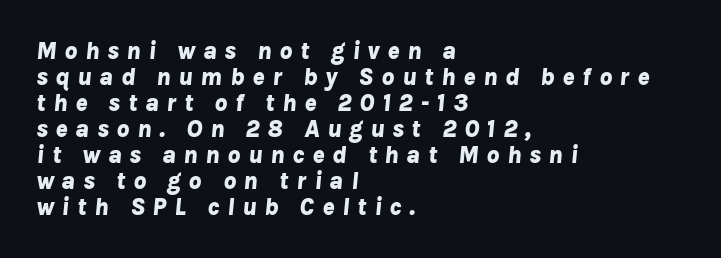
{"italic": "yes", "lean": "right", "slant_degrees": 8, "bold": "yes", "underline": "no", "align": "left", "line_spacing": "tight", "line_spacing_ratio": 1.04, "letter_spacing": "wide", "letter_spacing_em": 0.3, "glyph_px": 25}
